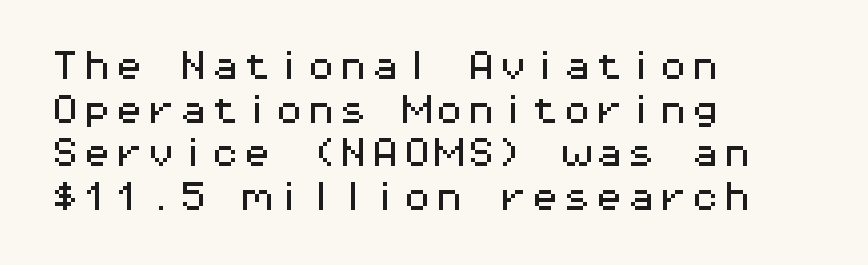
The image shows 32 px wide sans-serif type, upright, monospaced; set left-aligned, normal line spacing (1.36x), normal letter spacing, not underlined; medium stroke contrast and a medium x-height.
